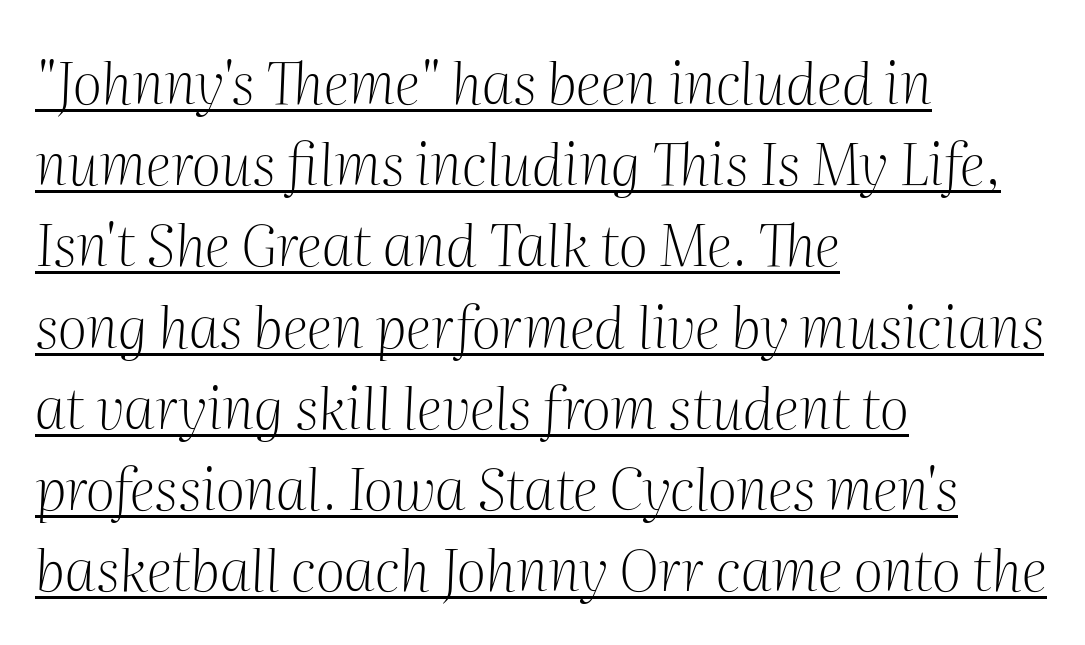
{"serif": "yes", "italic": "yes", "lean": "right", "slant_degrees": 2, "bold": "no", "weight": "light", "width": "normal", "stroke_contrast": "medium", "x_height": "medium", "monospaced": "no", "underline": "yes", "align": "left", "line_spacing": "normal", "line_spacing_ratio": 1.4, "letter_spacing": "normal", "letter_spacing_em": 0.0, "glyph_px": 58}
